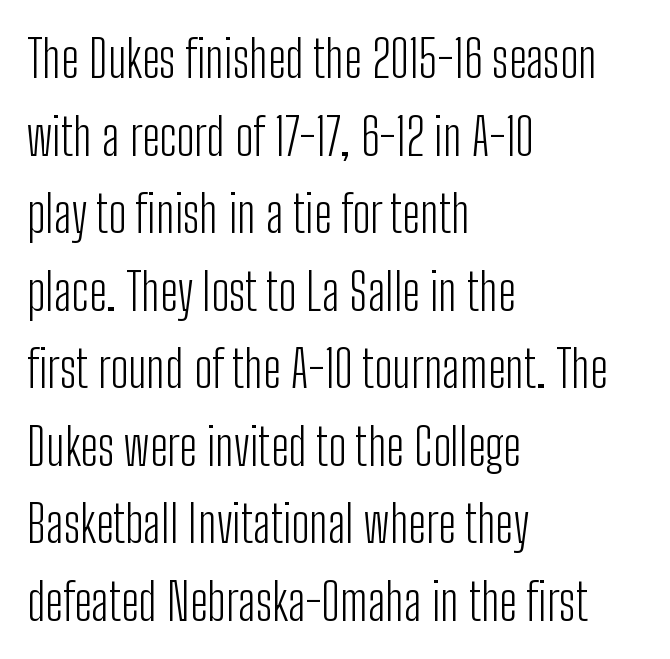
Q: Is the text bold? A: No.
Q: Is the text italic (slanted)? A: No, it is upright.
Q: Is the typeface a serif or a sans-serif typeface? A: Sans-serif.
Q: Is the text underlined? A: No.
Q: How is the paragraph aligned? A: Left-aligned.
Q: Is the spacing between letters normal or unusually wide? A: Normal.
Q: Is the spacing between lines tight, normal or loose? A: Normal.
Q: Width (condensed, normal, or wide)? A: Condensed.
Q: Stroke contrast? A: Low.
Q: x-height? A: Medium.
Q: Monospaced? A: No.
